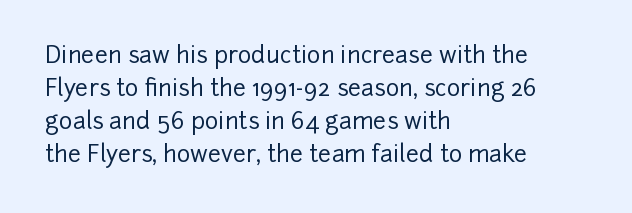
The image shows 23 px text type, upright; set left-aligned, normal line spacing (1.43x), normal letter spacing, not underlined.
